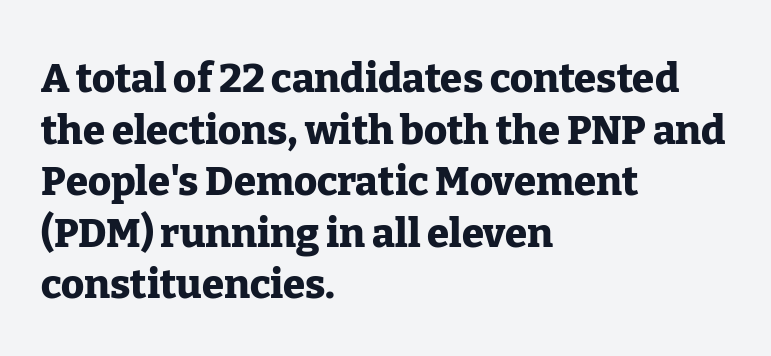
Look at the bottom of the vertical strokes: they flare into serifs here. Notice how descenders clear the ascenders below comfortably — that's standard leading. Here the designer chose a conventional face with non-uniform glyph widths. Is there any slant? The stems are plumb. The letterforms sit shoulder to shoulder at normal distance. Compared with an ordinary text face, these strokes are far heavier — a full bold.
